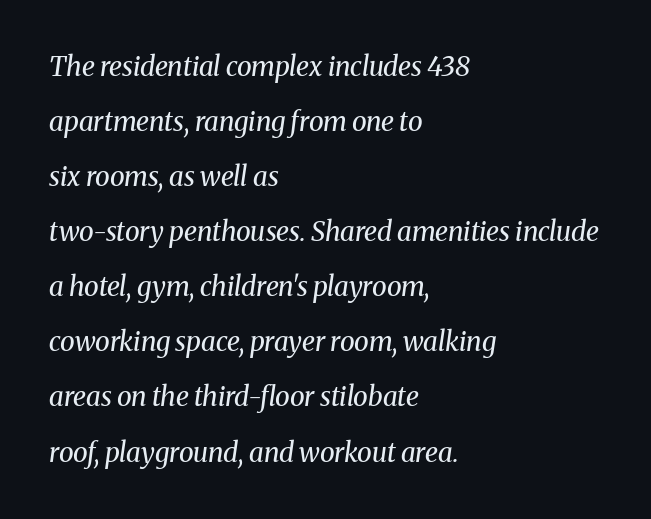
Airy leading. Compared with a typical body face, this is equally light or lighter still. Yep, that's italic — everything's leaning. Short and long lines alike share a common starting point at left. The horizontal fit of the characters is conventional and even. The strip under each line holds only bare page.
